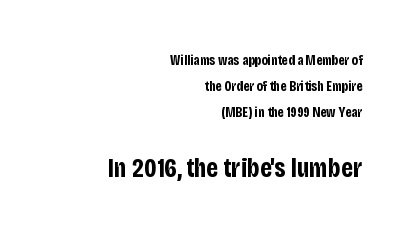
The image shows 27 px bold type, upright; set right-aligned, line spacing 1.87x, normal letter spacing, not underlined; the second (bottom) block is 1.93x larger.
